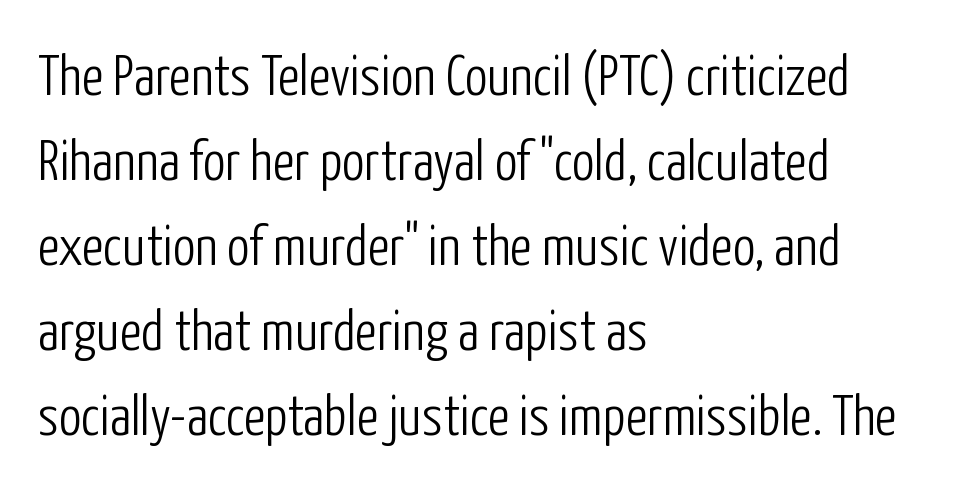
Q: Is the text bold? A: No.
Q: Is the text italic (slanted)? A: No, it is upright.
Q: Is the typeface a serif or a sans-serif typeface? A: Sans-serif.
Q: Is the text underlined? A: No.
Q: How is the paragraph aligned? A: Left-aligned.
Q: Is the spacing between letters normal or unusually wide? A: Normal.
Q: Is the spacing between lines tight, normal or loose? A: Normal.
Q: Width (condensed, normal, or wide)? A: Condensed.
Q: Stroke contrast? A: Low.
Q: x-height? A: Medium.
Q: Monospaced? A: No.
